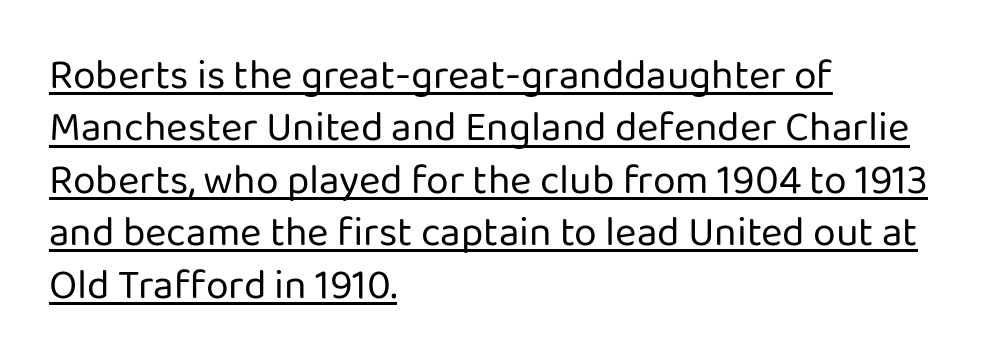
The image shows 41 px regular-weight sans-serif type, upright; set left-aligned, normal line spacing (1.28x), normal letter spacing, underlined; low stroke contrast and a medium x-height.
